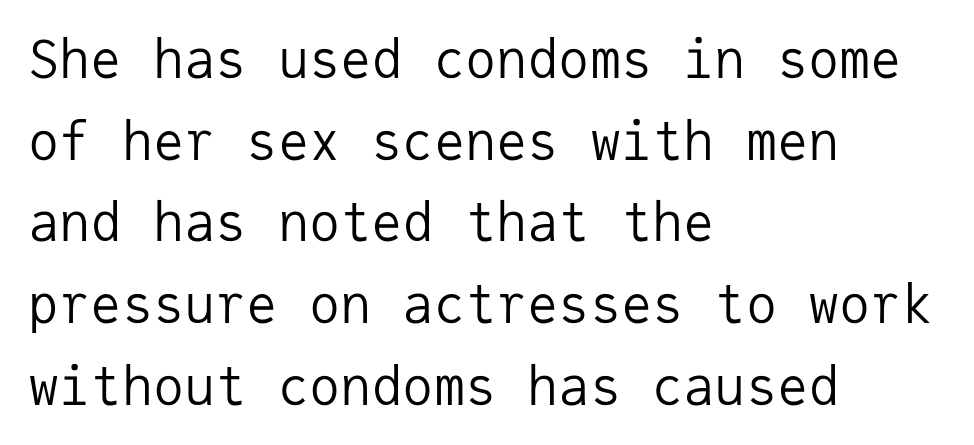
The image shows 52 px regular-weight sans-serif type, upright, monospaced; set left-aligned, normal line spacing (1.57x), normal letter spacing, not underlined; low stroke contrast and a medium x-height.
